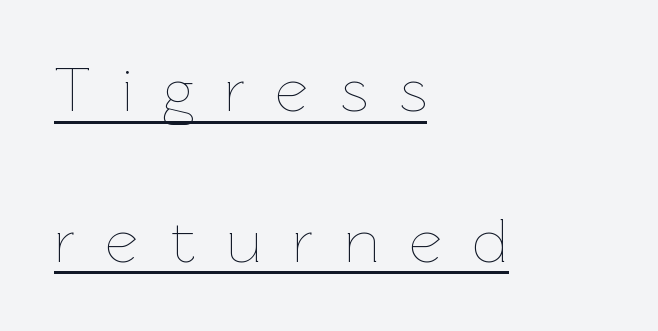
Q: Is the text bold? A: No.
Q: Is the text italic (slanted)? A: No, it is upright.
Q: Is the text underlined? A: Yes.
Q: How is the paragraph aligned? A: Left-aligned.
Q: Is the spacing between letters normal or unusually wide? A: Unusually wide.
Q: Is the spacing between lines tight, normal or loose? A: Loose.
Q: Width (condensed, normal, or wide)? A: Normal.
Q: Stroke contrast? A: Low.
Q: x-height? A: Medium.
Q: Monospaced? A: No.
